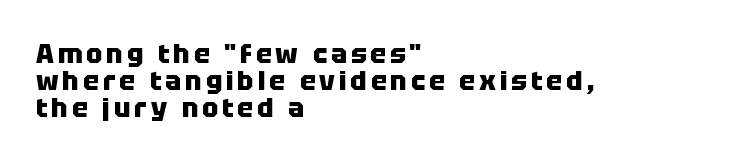
Q: Is the text bold? A: Yes.
Q: Is the text italic (slanted)? A: No, it is upright.
Q: Is the text underlined? A: No.
Q: How is the paragraph aligned? A: Left-aligned.
Q: Is the spacing between lines tight, normal or loose? A: Tight.
